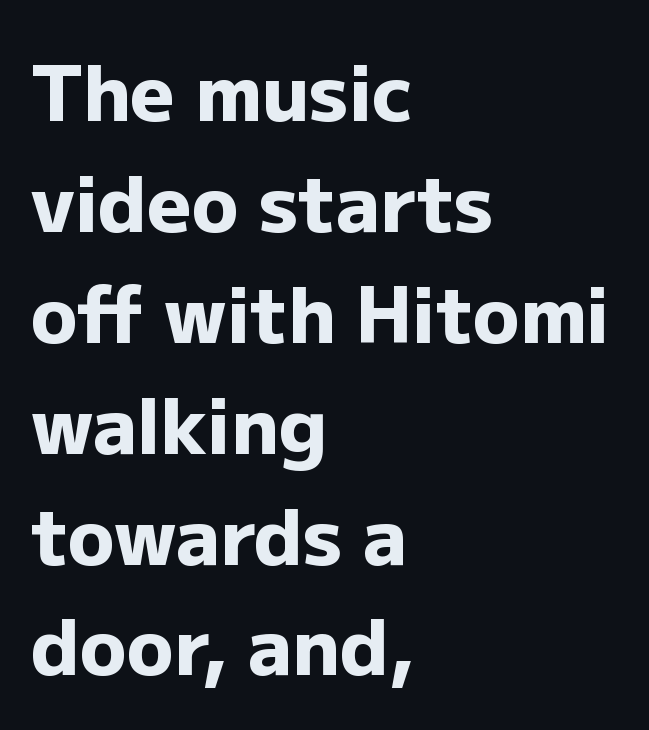
The image shows 77 px heavy sans-serif type, upright; set left-aligned, normal line spacing (1.44x), normal letter spacing, not underlined; low stroke contrast and a medium x-height.
